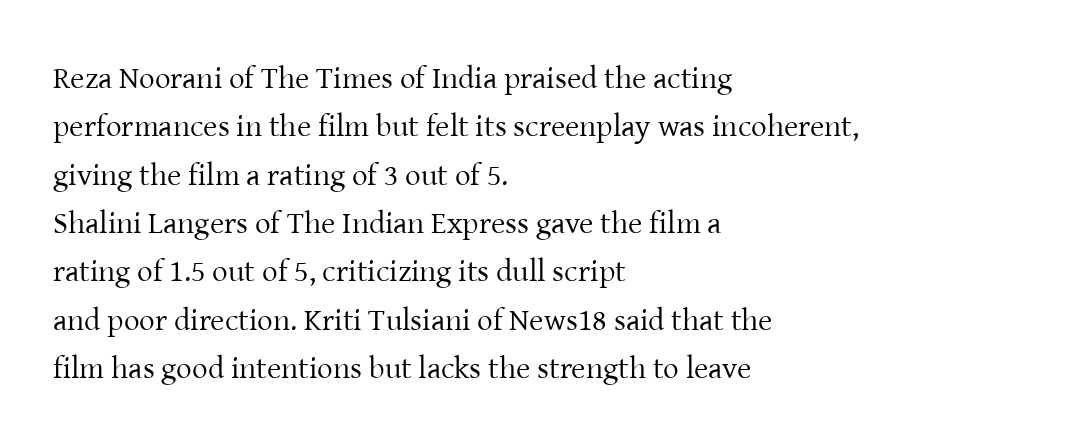
{"serif": "yes", "italic": "no", "bold": "no", "weight": "regular", "width": "normal", "stroke_contrast": "low", "x_height": "medium", "monospaced": "no", "underline": "no", "align": "left", "line_spacing": "normal", "line_spacing_ratio": 1.56, "letter_spacing": "normal", "letter_spacing_em": 0.0, "glyph_px": 31}
